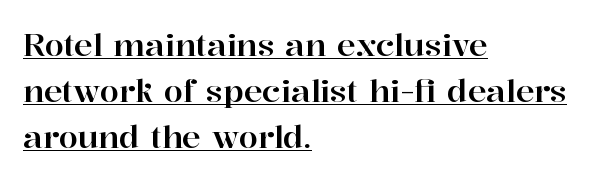
{"serif": "yes", "italic": "no", "width": "normal", "stroke_contrast": "high", "x_height": "medium", "monospaced": "no", "underline": "yes", "align": "left", "line_spacing": "normal", "line_spacing_ratio": 1.48, "letter_spacing": "normal", "letter_spacing_em": 0.0, "glyph_px": 31}
